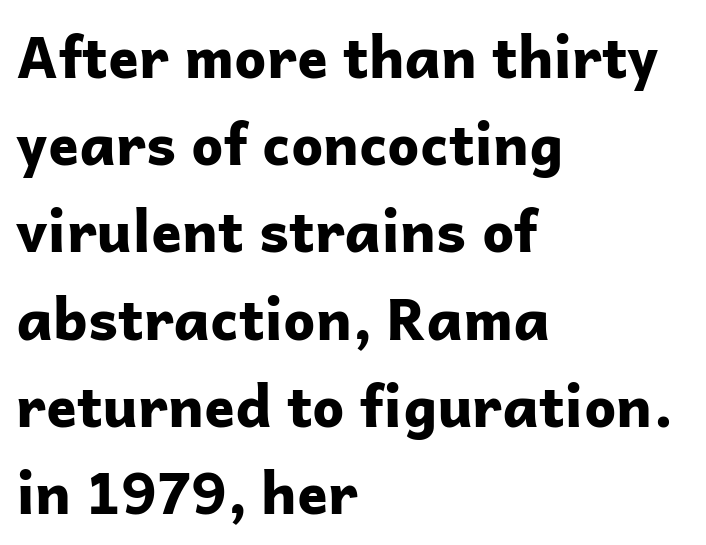
The image shows 57 px bold sans-serif type, upright; set left-aligned, normal line spacing (1.53x), normal letter spacing, not underlined; low stroke contrast and a medium x-height.
